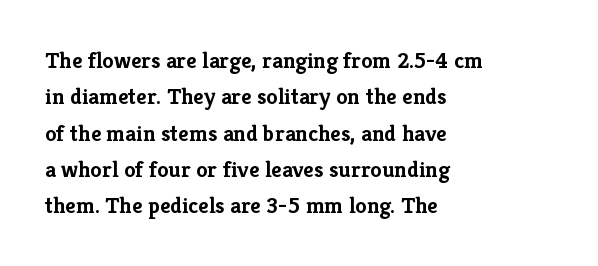
{"italic": "no", "bold": "yes", "underline": "no", "align": "left", "line_spacing": "normal", "line_spacing_ratio": 1.58, "letter_spacing": "normal", "letter_spacing_em": 0.0, "glyph_px": 23}
